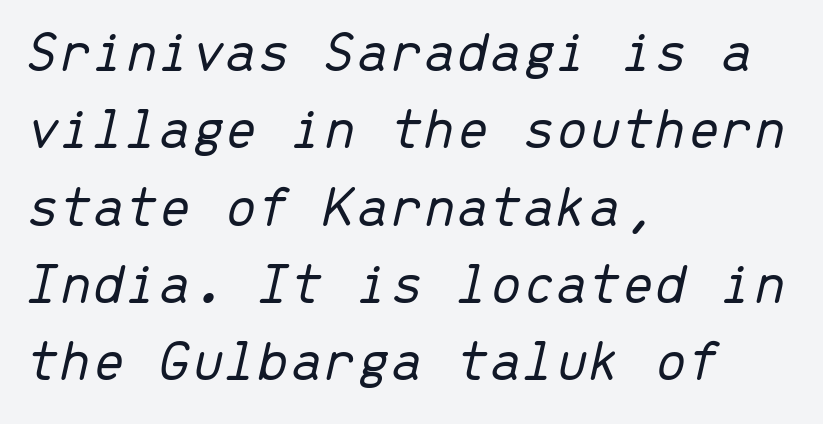
The passage shown stacks its lines at a standard gap. A typesetter would call this monospace, since all characters share one set width. The space beneath each line is pristine and unruled. Is this a heavy cut? Hardly; it is regular or lighter. The letterforms sit shoulder to shoulder at normal distance.
